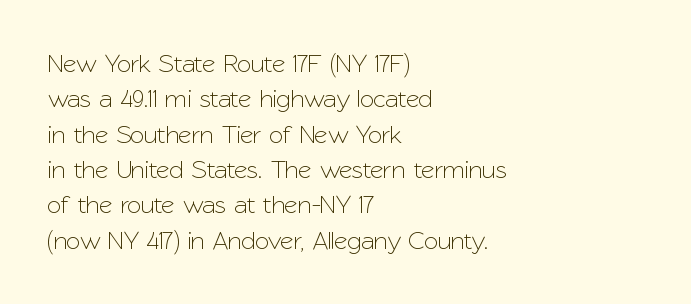
The passage shown stacks its lines at a standard gap. These lines stack with their left ends in a neat column. A roman cut, with each character standing at attention. Caption: standard tracking, unaltered. Words float on clear page, feet unadorned.
